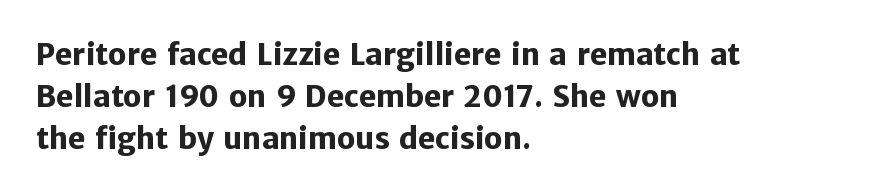
Descender tails drop into unmarked territory. Weight check: bold — yes, fully. If you drew a ruler down the left edge, every line would touch it. There is no visible air inserted between adjacent glyphs. A typesetter would call this proportional, since set widths differ per character.
